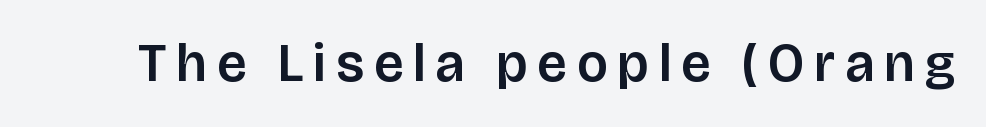
The area under the type is left untouched. To sum up the face: it is a sans, with no serifs. Ascenders rise straight up at ninety degrees. Here the designer chose a conventional face with non-uniform glyph widths.
